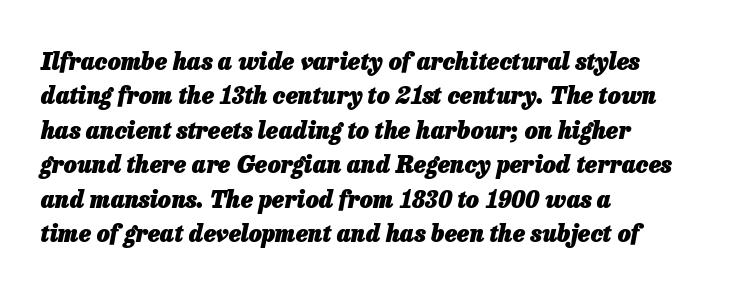
In terms of posture, this sample is oblique. The space between consecutive lines is moderate. Only glyphs here, with clear space below each row. No extra tracking has been applied to these lines.
